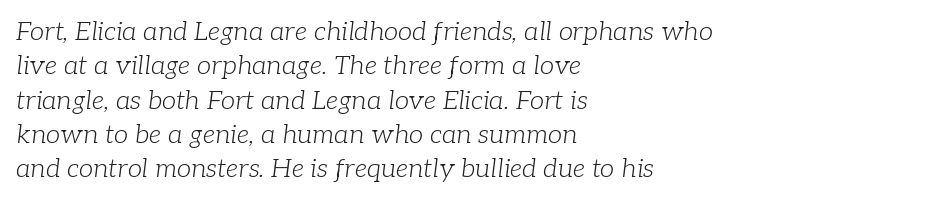
The image shows 26 px text type, italic (leaning right); set left-aligned, normal line spacing (1.32x), normal letter spacing, not underlined.
